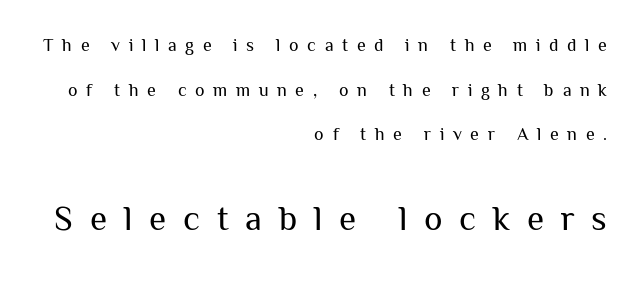
Quick note: interline space is abundant. Heft: none added — not bold. These lines are rendered in a variable-pitch font. Spacing between characters has been opened up far beyond the box default. Check under the words: just untouched page.
